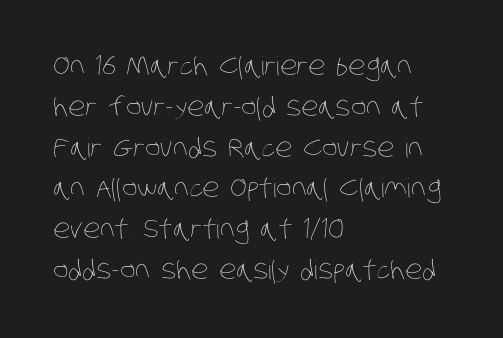
Q: Is the text bold? A: No.
Q: Is the text underlined? A: No.
Q: How is the paragraph aligned? A: Left-aligned.
Q: Is the spacing between letters normal or unusually wide? A: Normal.
Q: Is the spacing between lines tight, normal or loose? A: Normal.
